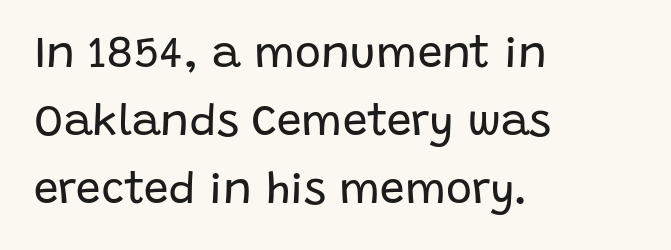
Q: Is the text bold? A: No.
Q: Is the text italic (slanted)? A: No, it is upright.
Q: Is the typeface a serif or a sans-serif typeface? A: Sans-serif.
Q: Is the text underlined? A: No.
Q: How is the paragraph aligned? A: Left-aligned.
Q: Is the spacing between letters normal or unusually wide? A: Normal.
Q: Is the spacing between lines tight, normal or loose? A: Normal.
Q: Width (condensed, normal, or wide)? A: Normal.
Q: Stroke contrast? A: Low.
Q: x-height? A: Large.
Q: Monospaced? A: No.
